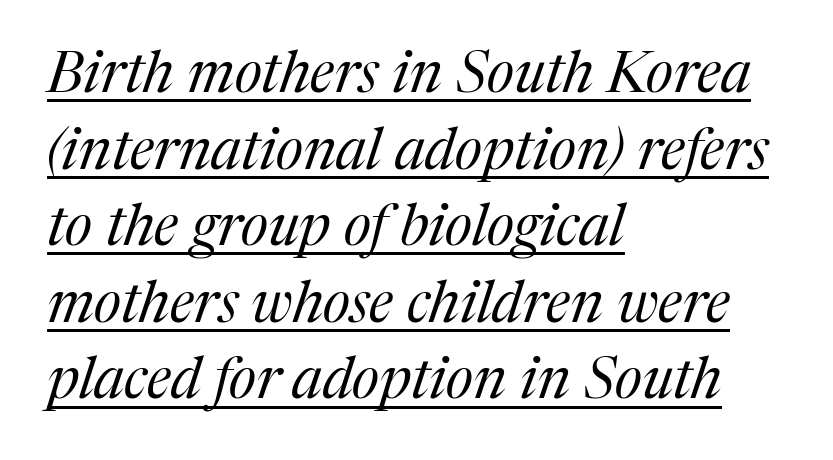
These lines are rendered in a variable-pitch font. Weight: not bold — regular or lighter. Compared with typical body copy, the letter spacing here is the same. These lines were composed using italics. Underline: present. Short and long lines alike share a common starting point at left.
